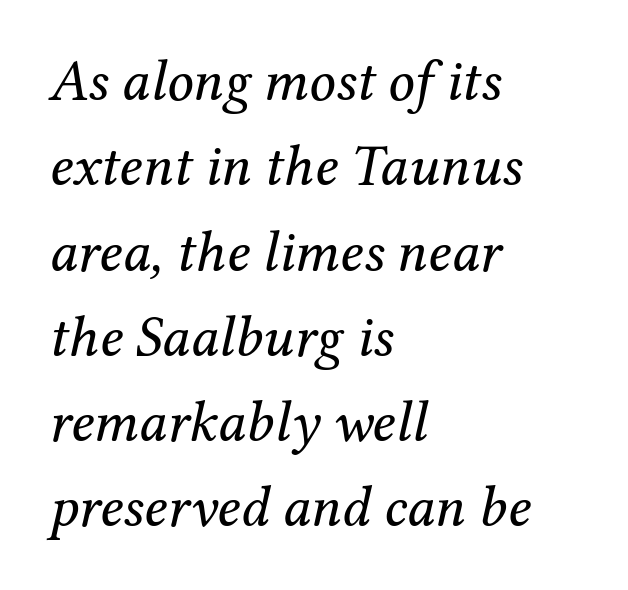
Q: Is the text bold? A: No.
Q: Is the text italic (slanted)? A: Yes, it leans right by about 12 degrees.
Q: Is the typeface a serif or a sans-serif typeface? A: Serif.
Q: Is the text underlined? A: No.
Q: How is the paragraph aligned? A: Left-aligned.
Q: Is the spacing between letters normal or unusually wide? A: Normal.
Q: Is the spacing between lines tight, normal or loose? A: Normal.
Q: Width (condensed, normal, or wide)? A: Normal.
Q: Stroke contrast? A: Medium.
Q: x-height? A: Medium.
Q: Monospaced? A: No.
